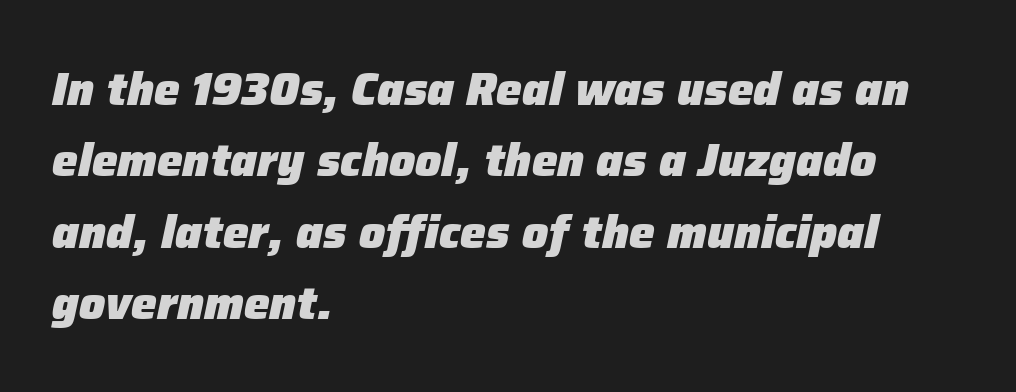
The image shows 46 px heavy type, italic (leaning right); set left-aligned, normal line spacing (1.55x), normal letter spacing, not underlined; low stroke contrast and a medium x-height.
